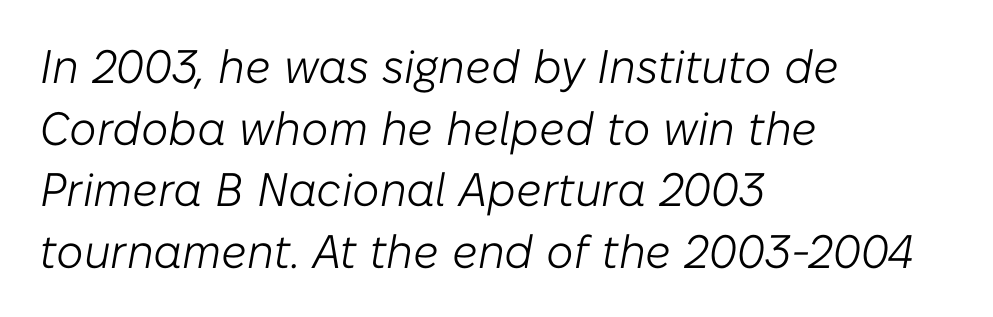
This is oblique type, the kind used for emphasis or titles. Does the copy run flush right? No — it runs flush left. Note the varied advance widths — an 'i' is clearly narrower than an 'm'. The designer left line spacing at the default.
